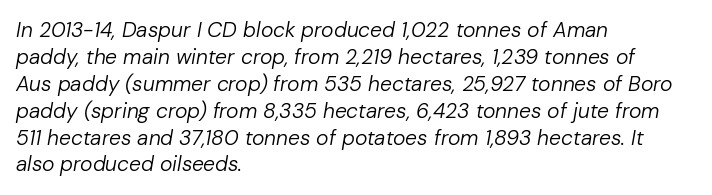
{"italic": "yes", "lean": "right", "slant_degrees": 10, "bold": "no", "underline": "no", "align": "left", "line_spacing": "normal", "line_spacing_ratio": 1.28, "letter_spacing": "normal", "letter_spacing_em": 0.0, "glyph_px": 21}
